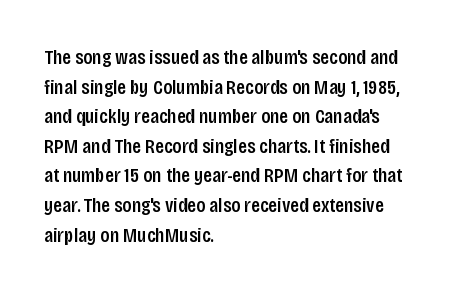
The image shows 21 px text type, upright; set left-aligned, normal line spacing (1.41x), normal letter spacing, not underlined.
